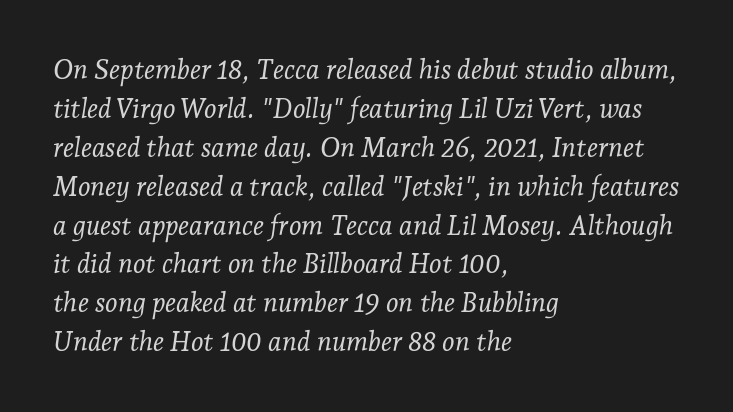
The typesetter chose a ragged-right arrangement here. Stems here are at most as thick as an everyday book face. Characters follow at the spacing the type designer built in. Anything drawn beneath the words? Only blank space. The typography opts for an oblique posture over an upright one.
